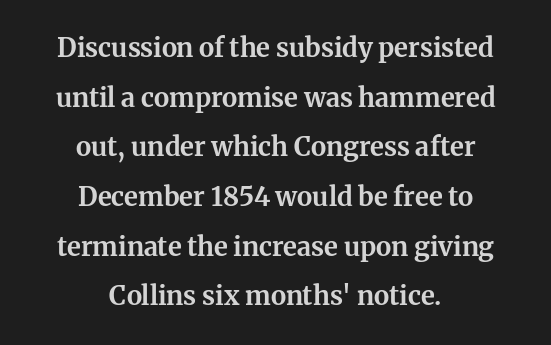
Tall strokes in this sample are plumb rather than angled. Does the weight exceed regular? Yes, all the way to bold. The letters sit at their default tracking, neither squeezed nor spread. Anything drawn beneath the words? Only blank space.
